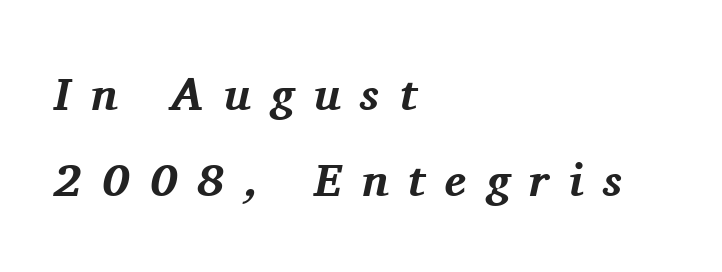
The image shows 46 px bold serif type, italic (leaning right); set left-aligned, line spacing 1.88x, unusually wide letter spacing (+0.44 em), not underlined; medium stroke contrast and a medium x-height.
